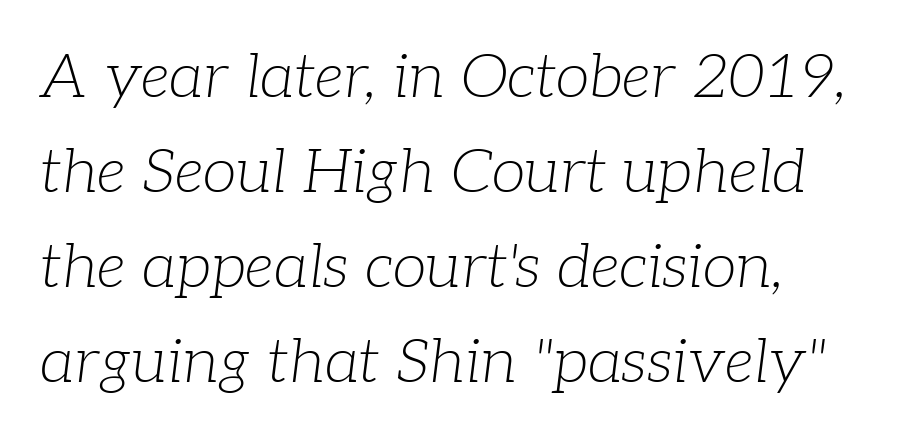
Q: Is the text bold? A: No.
Q: Is the text italic (slanted)? A: Yes, it leans right by about 7 degrees.
Q: Is the typeface a serif or a sans-serif typeface? A: Serif.
Q: Is the text underlined? A: No.
Q: Is the spacing between letters normal or unusually wide? A: Normal.
Q: Is the spacing between lines tight, normal or loose? A: Normal.
Q: Width (condensed, normal, or wide)? A: Normal.
Q: Stroke contrast? A: Low.
Q: x-height? A: Medium.
Q: Monospaced? A: No.
